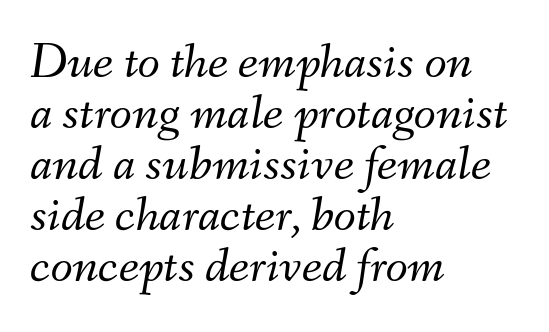
Nobody touched the tracking dial on this one. The area under the type is left untouched. The lines are packed closely together with very little leading. Slant detected: the letters are inclined.
